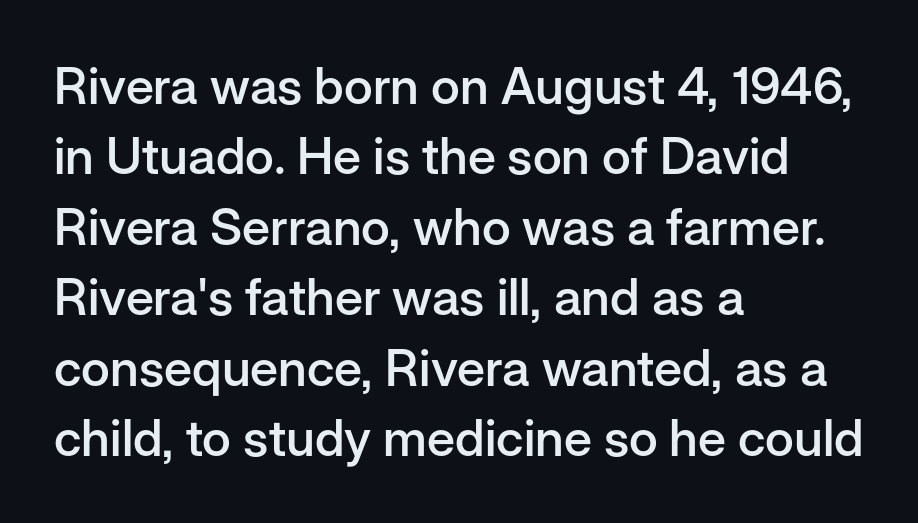
What's the leading like? Ordinary, nothing unusual. The type family on display is of the sans-serif kind. Caption: semibold face, moderately heavy strokes. Spacing verdict: proportional, widths tailored to each character. The typesetter chose a ragged-right arrangement here. The lettering stays uniformly vertical, giving the passage a roman look.
